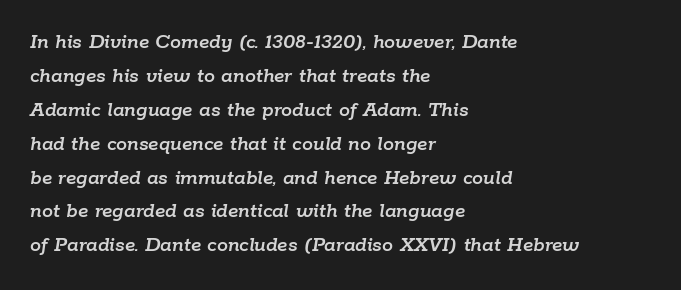
Q: Is the text italic (slanted)? A: Yes, it leans right by about 9 degrees.
Q: Is the text underlined? A: No.
Q: How is the paragraph aligned? A: Left-aligned.
Q: Is the spacing between letters normal or unusually wide? A: Normal.
Q: Is the spacing between lines tight, normal or loose? A: Normal.
